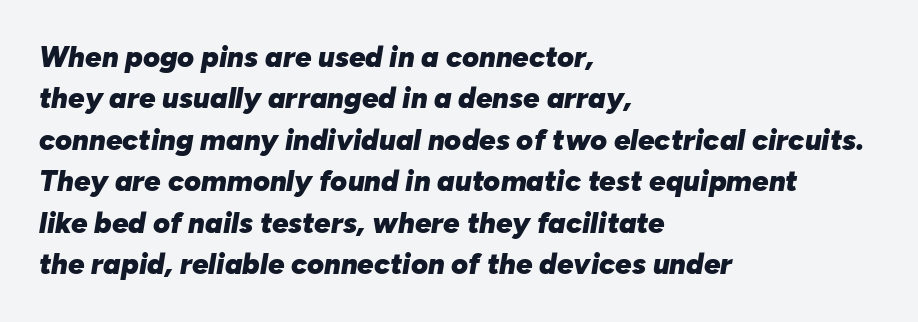
Each letter keeps its own natural width here, so spacing adapts to shape. These lines sit exactly where default settings would place them. Clear beneath every line of the passage. A dark, heavy texture on the line: the type is bold.
